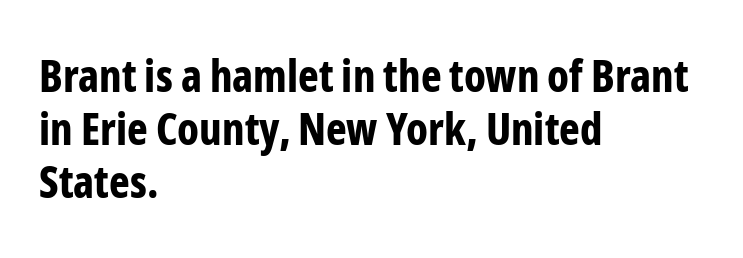
The image shows 44 px bold, condensed sans-serif type, upright; set left-aligned, line spacing 1.2x, normal letter spacing, not underlined; low stroke contrast and a medium x-height.
